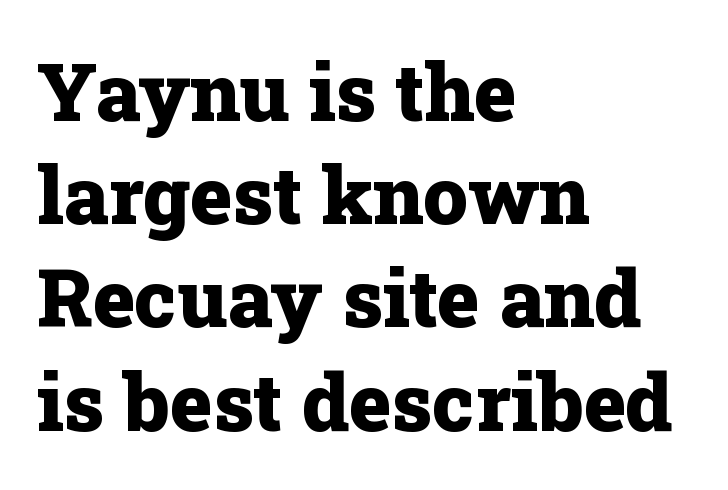
Q: Is the text bold? A: Yes.
Q: Is the text italic (slanted)? A: No, it is upright.
Q: Is the typeface a serif or a sans-serif typeface? A: Serif.
Q: Is the text underlined? A: No.
Q: How is the paragraph aligned? A: Left-aligned.
Q: Is the spacing between letters normal or unusually wide? A: Normal.
Q: Is the spacing between lines tight, normal or loose? A: Normal.
Q: Width (condensed, normal, or wide)? A: Normal.
Q: Stroke contrast? A: Low.
Q: x-height? A: Medium.
Q: Monospaced? A: No.
